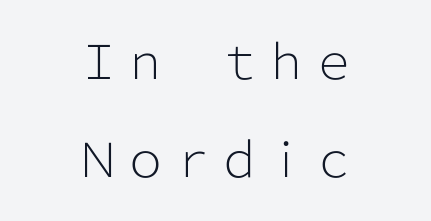
In CSS terms this would be text-align: center. The strip under each line holds only bare page. A typesetter would call this zero additional tracking. This sample has the flowing, uneven cadence of proportional lettering. The letters stand straight up with perfectly vertical stems.
